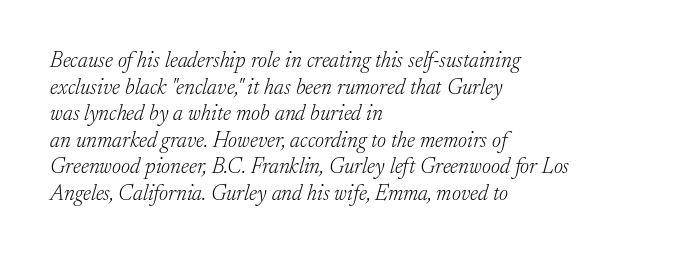
The image shows 22 px text type, italic (leaning right); set left-aligned, line spacing 1.21x, normal letter spacing, not underlined.
